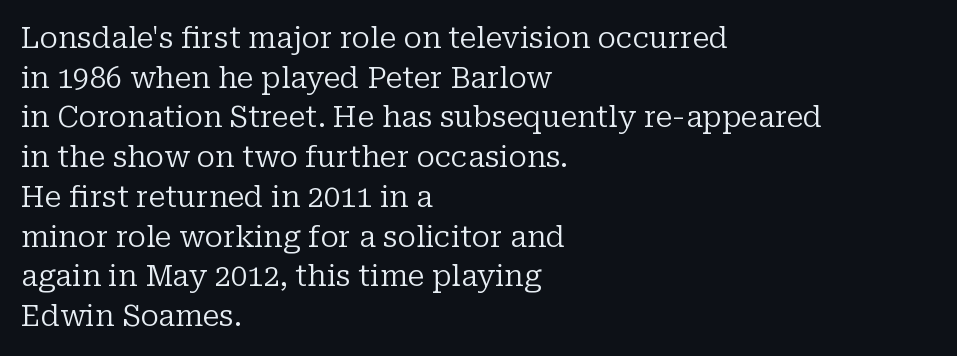
Leading matches the norm, producing a regular column. The rag falls on the right side of this text block. Does the lettering tilt? It doesn't — this is upright. The weight tops out at a normal text grade. Bare-footed words on every line. Observe the ordinary spacing: letters are neighbours, not strangers.
